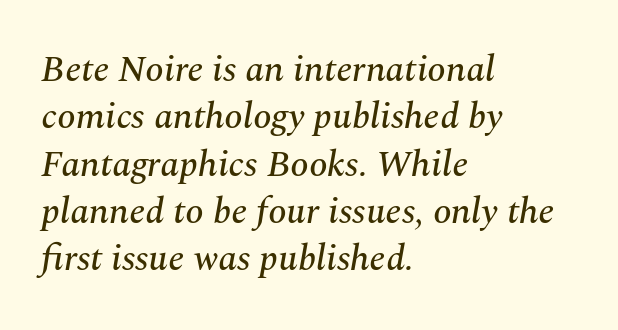
The image shows 37 px serif type, italic (leaning right); set left-aligned, normal line spacing (1.28x), normal letter spacing, not underlined; medium stroke contrast and a medium x-height.
